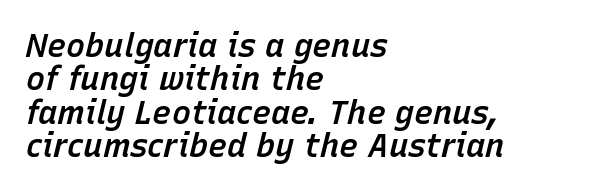
The image shows 32 px semibold type, italic (leaning right); set left-aligned, tight line spacing (1.04x), normal letter spacing, not underlined; low stroke contrast and a medium x-height.
